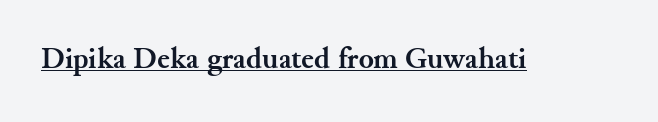
{"serif": "yes", "italic": "no", "bold": "yes", "weight": "semibold", "width": "normal", "stroke_contrast": "medium", "x_height": "small", "monospaced": "no", "underline": "yes", "letter_spacing": "normal", "letter_spacing_em": 0.0, "glyph_px": 31}
